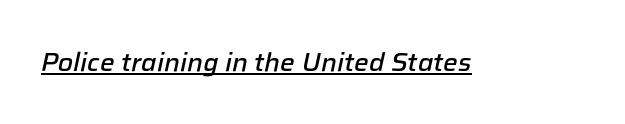
{"italic": "yes", "lean": "right", "slant_degrees": 12, "bold": "semi", "underline": "yes", "letter_spacing": "normal", "letter_spacing_em": 0.0, "glyph_px": 26}
